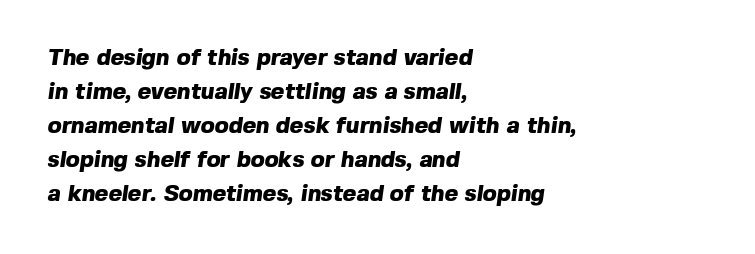
{"bold": "yes", "underline": "no", "align": "left", "line_spacing": "normal", "line_spacing_ratio": 1.48, "letter_spacing": "normal", "letter_spacing_em": 0.0, "glyph_px": 23}
